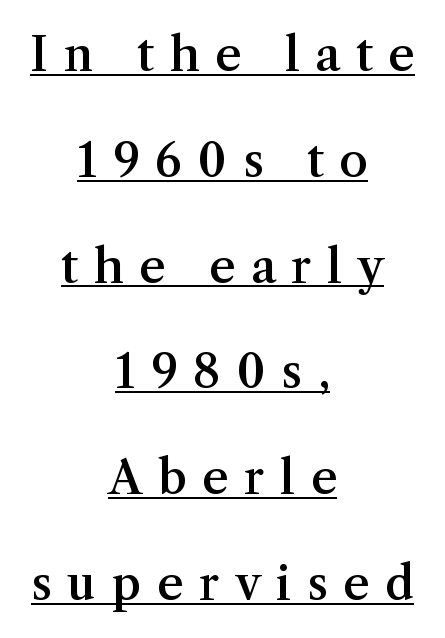
The image shows 46 px semibold serif type, upright; set centered, loose line spacing (2.3x), unusually wide letter spacing (+0.34 em), underlined; medium stroke contrast and a medium x-height.
